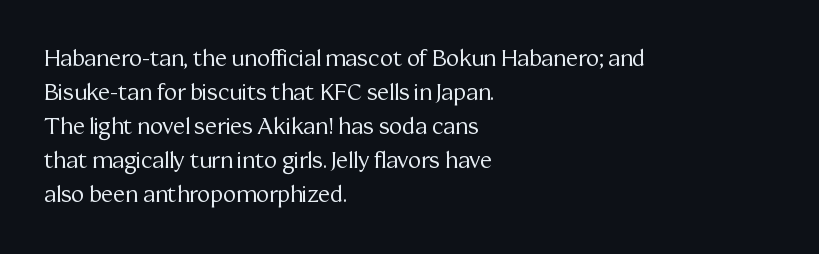
Caption: multi-line text, flush left, ragged right. Rendered with straight, roman letterforms. Beneath every word, the page is bare. Weight: not bold — regular or lighter. Nobody touched the tracking dial on this one. Vertically, the passage feels balanced, rows spaced as you'd expect.
